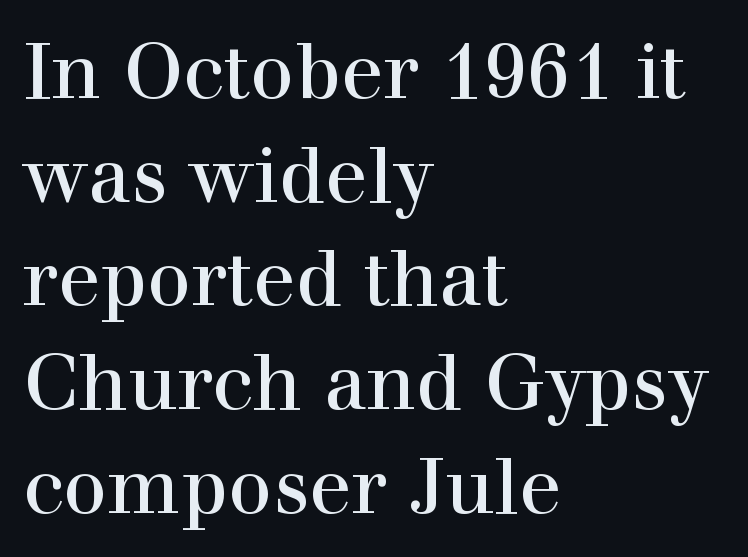
Q: Is the text italic (slanted)? A: No, it is upright.
Q: Is the typeface a serif or a sans-serif typeface? A: Serif.
Q: Is the text underlined? A: No.
Q: How is the paragraph aligned? A: Left-aligned.
Q: Is the spacing between letters normal or unusually wide? A: Normal.
Q: Is the spacing between lines tight, normal or loose? A: Normal.
Q: Width (condensed, normal, or wide)? A: Normal.
Q: x-height? A: Medium.
Q: Monospaced? A: No.
